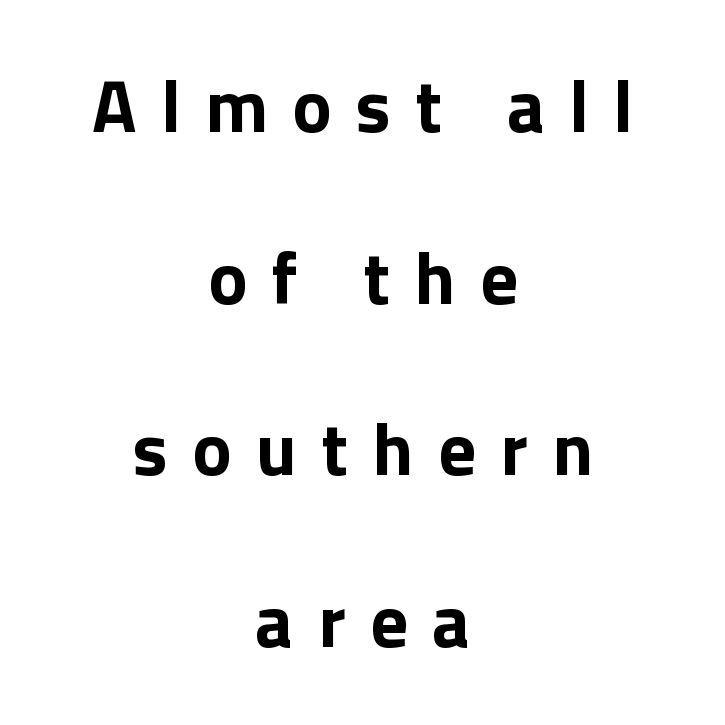
The tracking jumps out immediately: characters are airy and widely separated. Its strokes are broad and dark, the hallmark of bold type. Nope, not italic — everything's standing straight. Students, observe: this is what heavily led, spacious text looks like. Note the varied advance widths — an 'i' is clearly narrower than an 'm'. The specimen omits any rule beneath the text block's lines.
